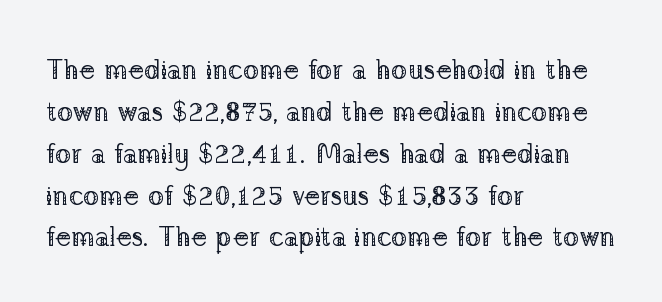
{"italic": "no", "bold": "no", "underline": "no", "align": "left", "line_spacing": "normal", "line_spacing_ratio": 1.55, "letter_spacing": "normal", "letter_spacing_em": 0.0, "glyph_px": 27}
